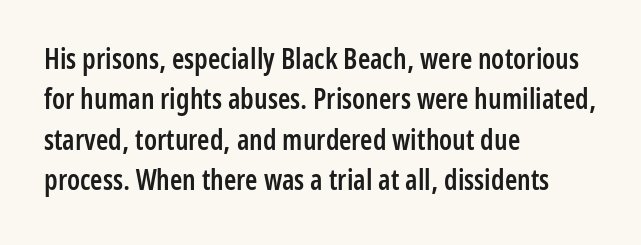
The image shows 28 px semibold, condensed sans-serif type, upright; set left-aligned, normal line spacing (1.44x), normal letter spacing, not underlined; low stroke contrast and a medium x-height.
